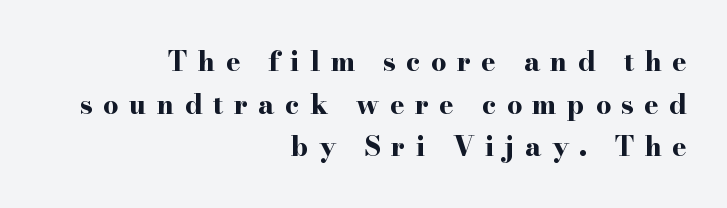
The tracking jumps out immediately: characters are airy and widely separated. Vertical spacing — default. The lettering stays uniformly vertical, giving the passage a roman look. The gap between lines stays unmarked. Alignment: flush right. Strong, thick strokes mark this as bold type.
